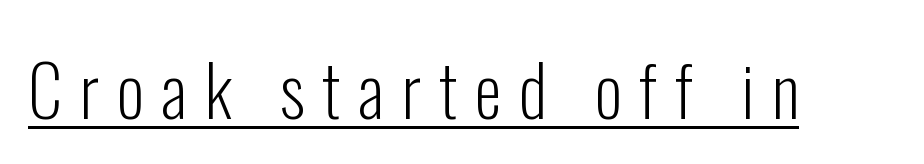
The face used here is proportionally spaced, like ordinary book or web type. A sans-serif font was chosen for this passage. Underline: present. No letter is thick-stroked: the sample isn't bold. Designer's note — italics off, roman on. How are the letters spaced? Widely, with obvious added tracking.
